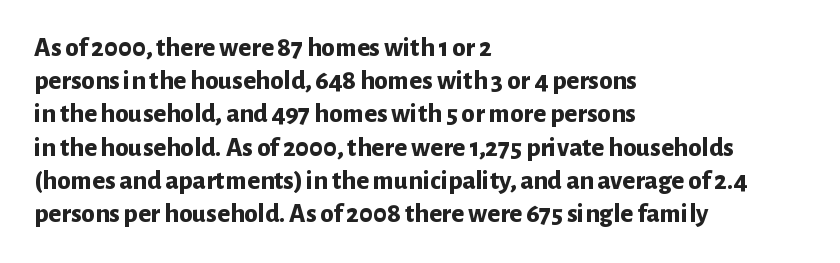
There is no visible air inserted between adjacent glyphs. In terms of weight, the rendering is a true, heavy bold. Visually the block forms a straight wall on the left and a jagged coastline on the right. Lines of text with bare space underneath. If you drew a line through each stem, it would be perfectly vertical.
